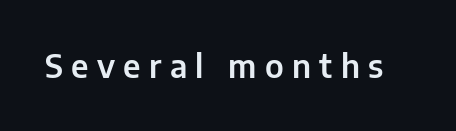
The image shows 32 px sans-serif type, upright; set unusually wide letter spacing (+0.26 em), not underlined; low stroke contrast and a medium x-height.
